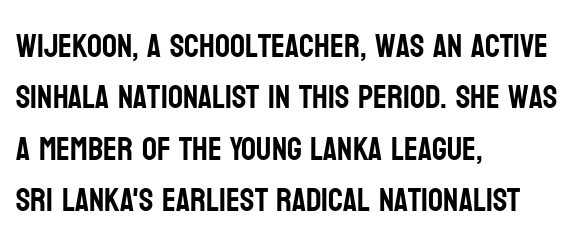
{"serif": "no", "italic": "no", "width": "condensed", "stroke_contrast": "low", "x_height": "large", "monospaced": "no", "underline": "no", "align": "left", "line_spacing": "normal", "line_spacing_ratio": 1.56, "letter_spacing": "normal", "letter_spacing_em": 0.0, "glyph_px": 33}
